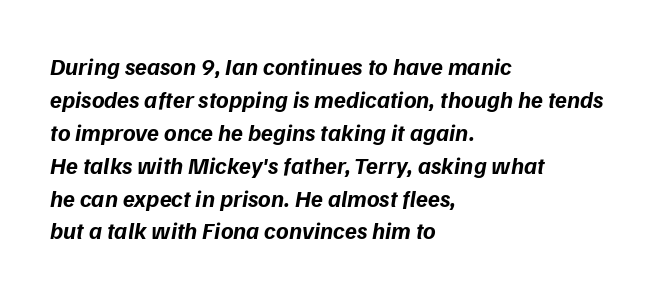
Q: Is the text bold? A: Yes.
Q: Is the text underlined? A: No.
Q: How is the paragraph aligned? A: Left-aligned.
Q: Is the spacing between letters normal or unusually wide? A: Normal.
Q: Is the spacing between lines tight, normal or loose? A: Normal.
